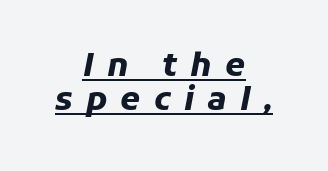
{"italic": "yes", "lean": "right", "slant_degrees": 11, "bold": "yes", "weight": "heavy", "width": "normal", "stroke_contrast": "low", "x_height": "medium", "monospaced": "no", "underline": "yes", "align": "center", "line_spacing": "tight", "line_spacing_ratio": 1.07, "letter_spacing": "wide", "letter_spacing_em": 0.41, "glyph_px": 32}
